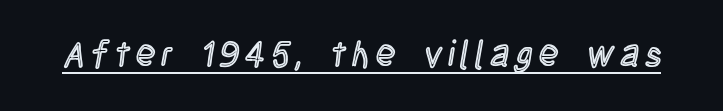
{"width": "condensed", "x_height": "large", "monospaced": "no", "underline": "yes", "glyph_px": 36}
